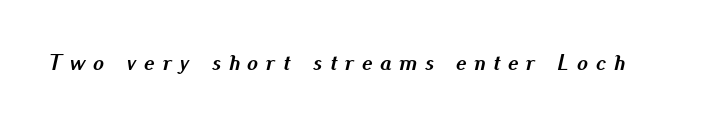
The image shows 22 px bold type, italic (leaning right); set unusually wide letter spacing (+0.36 em), not underlined.
